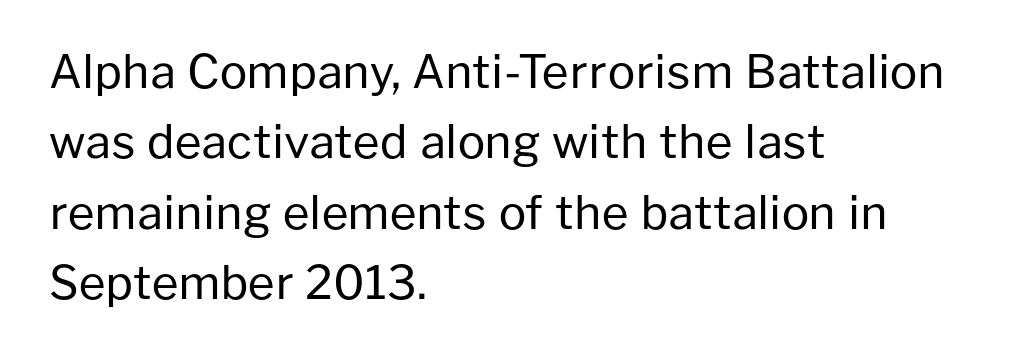
The image shows 46 px regular-weight sans-serif type, upright; set left-aligned, normal line spacing (1.53x), normal letter spacing, not underlined; low stroke contrast and a medium x-height.
